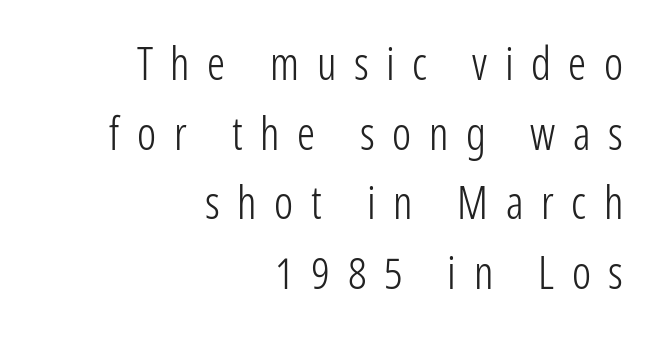
Q: Is the text bold? A: No.
Q: Is the text italic (slanted)? A: No, it is upright.
Q: Is the typeface a serif or a sans-serif typeface? A: Sans-serif.
Q: Is the text underlined? A: No.
Q: How is the paragraph aligned? A: Right-aligned.
Q: Is the spacing between letters normal or unusually wide? A: Unusually wide.
Q: Is the spacing between lines tight, normal or loose? A: Normal.
Q: Width (condensed, normal, or wide)? A: Condensed.
Q: Stroke contrast? A: Low.
Q: x-height? A: Medium.
Q: Monospaced? A: No.
